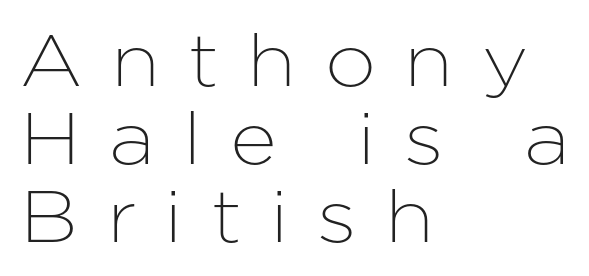
{"serif": "no", "italic": "no", "width": "normal", "stroke_contrast": "low", "x_height": "medium", "monospaced": "no", "underline": "no", "align": "left", "line_spacing": "tight", "line_spacing_ratio": 1.07, "letter_spacing": "wide", "letter_spacing_em": 0.39, "glyph_px": 73}
